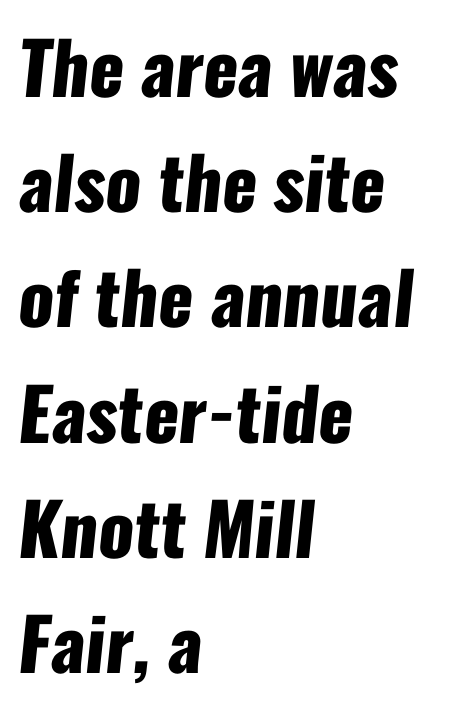
{"serif": "no", "bold": "yes", "weight": "heavy", "width": "condensed", "stroke_contrast": "low", "x_height": "medium", "monospaced": "no", "underline": "no", "align": "left", "line_spacing": "normal", "line_spacing_ratio": 1.6, "letter_spacing": "normal", "letter_spacing_em": 0.0, "glyph_px": 72}
